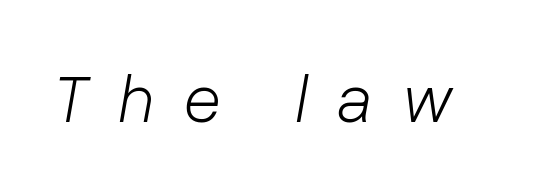
Q: Is the text bold? A: No.
Q: Is the text italic (slanted)? A: Yes, it leans right by about 10 degrees.
Q: Is the text underlined? A: No.
Q: Is the spacing between letters normal or unusually wide? A: Unusually wide.
Q: Width (condensed, normal, or wide)? A: Normal.
Q: Stroke contrast? A: Low.
Q: x-height? A: Medium.
Q: Monospaced? A: No.
